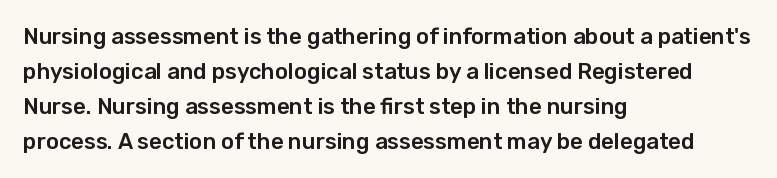
{"italic": "no", "underline": "no", "align": "left", "line_spacing": "normal", "line_spacing_ratio": 1.59, "letter_spacing": "normal", "letter_spacing_em": 0.0, "glyph_px": 22}
